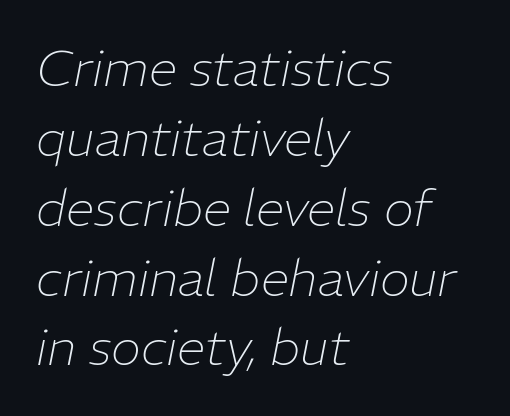
Q: Is the text bold? A: No.
Q: Is the text italic (slanted)? A: Yes, it leans right by about 11 degrees.
Q: Is the text underlined? A: No.
Q: How is the paragraph aligned? A: Left-aligned.
Q: Is the spacing between letters normal or unusually wide? A: Normal.
Q: Is the spacing between lines tight, normal or loose? A: Normal.
Q: Width (condensed, normal, or wide)? A: Normal.
Q: Stroke contrast? A: Low.
Q: x-height? A: Medium.
Q: Monospaced? A: No.
